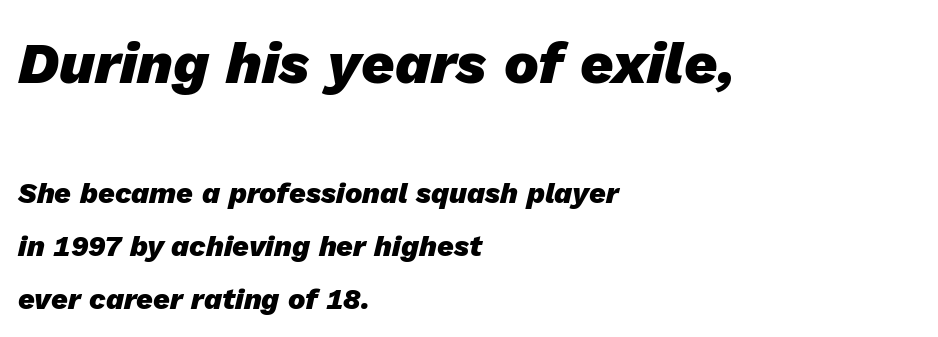
{"italic": "yes", "lean": "right", "slant_degrees": 13, "bold": "yes", "weight": "heavy", "width": "normal", "stroke_contrast": "low", "x_height": "medium", "monospaced": "no", "underline": "no", "align": "left", "line_spacing_ratio": 1.82, "letter_spacing": "normal", "letter_spacing_em": 0.0, "larger_block": "first", "size_ratio": 2.0, "glyph_px": 58}
